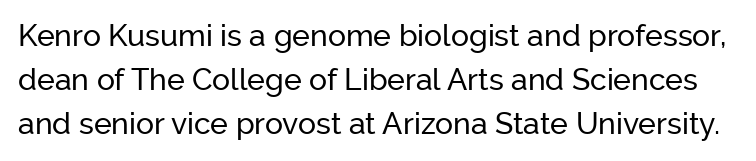
The image shows 30 px sans-serif type, upright; set normal line spacing (1.47x), normal letter spacing, not underlined; low stroke contrast and a medium x-height.
